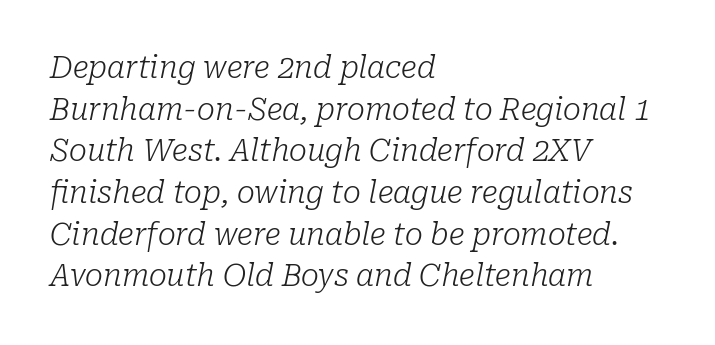
Q: Is the text bold? A: No.
Q: Is the text italic (slanted)? A: Yes, it leans right by about 10 degrees.
Q: Is the typeface a serif or a sans-serif typeface? A: Serif.
Q: Is the text underlined? A: No.
Q: How is the paragraph aligned? A: Left-aligned.
Q: Is the spacing between letters normal or unusually wide? A: Normal.
Q: Is the spacing between lines tight, normal or loose? A: Normal.
Q: Width (condensed, normal, or wide)? A: Normal.
Q: Stroke contrast? A: Low.
Q: x-height? A: Medium.
Q: Monospaced? A: No.
